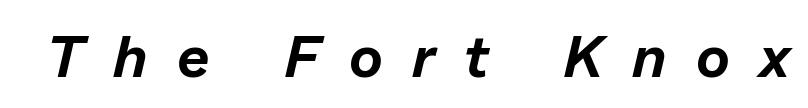
This is oblique type, the kind used for emphasis or titles. This sample uses expanded letter spacing, leaving extra air between glyphs. You could not count columns in this text — the font is proportionally spaced. Letters rest on an invisible, unmarked baseline.
